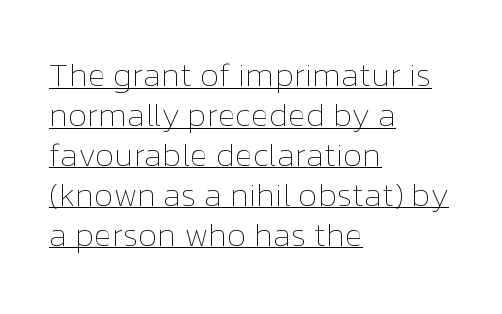
Q: Is the text bold? A: No.
Q: Is the text italic (slanted)? A: No, it is upright.
Q: Is the text underlined? A: Yes.
Q: How is the paragraph aligned? A: Left-aligned.
Q: Is the spacing between letters normal or unusually wide? A: Normal.
Q: Width (condensed, normal, or wide)? A: Normal.
Q: Stroke contrast? A: Low.
Q: x-height? A: Medium.
Q: Monospaced? A: No.
